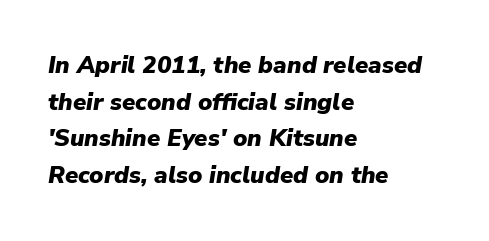
Q: Is the text bold? A: Yes.
Q: Is the text italic (slanted)? A: Yes, it leans right by about 9 degrees.
Q: Is the text underlined? A: No.
Q: How is the paragraph aligned? A: Left-aligned.
Q: Is the spacing between letters normal or unusually wide? A: Normal.
Q: Is the spacing between lines tight, normal or loose? A: Normal.
